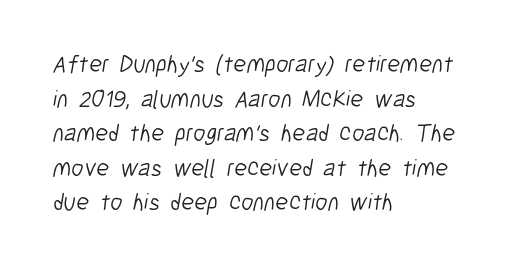
The gaps between neighbouring characters are ordinary and unremarkable. Weight class: somewhere from thin through regular. Letters rest on an invisible, unmarked baseline. In terms of leading, this rendering sits right in the middle. Casual observation: everything's shoved over to the left.
